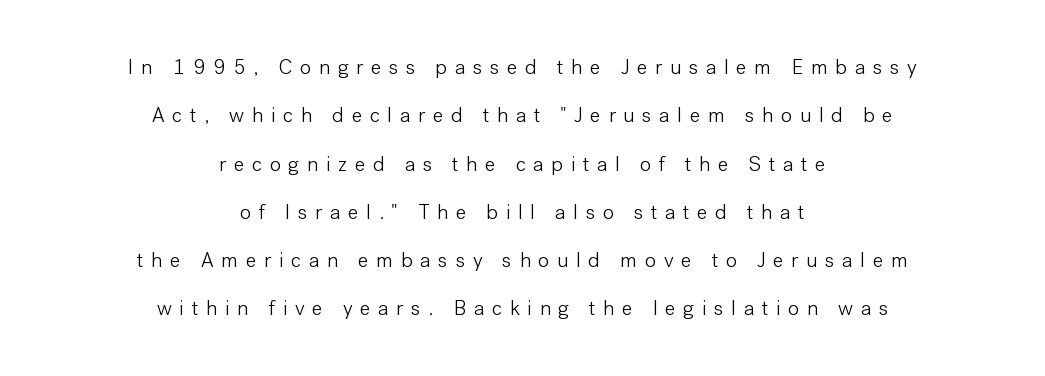
{"italic": "no", "bold": "no", "underline": "no", "align": "center", "line_spacing": "loose", "line_spacing_ratio": 2.3, "letter_spacing": "wide", "letter_spacing_em": 0.36, "glyph_px": 21}
